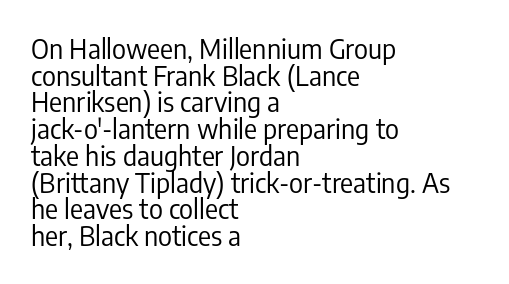
Tracking here is standard; glyphs follow each other at the usual distance. Does the copy run flush right? No — it runs flush left. In terms of posture, this sample is upright. Summary of vertical rhythm: compact, with narrow interline spacing. The weight tops out at a normal text grade. The foot of each line stays bare and open.
